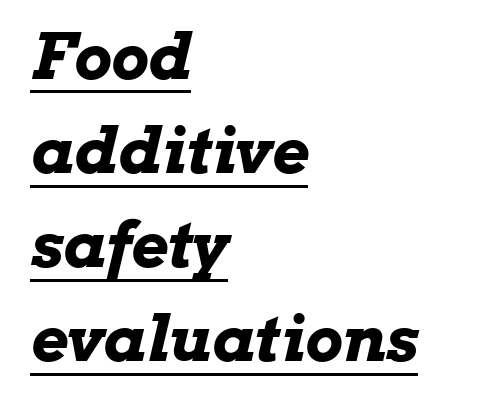
The image shows 64 px bold, wide type, italic (leaning right); set left-aligned, normal line spacing (1.47x), normal letter spacing, underlined; low stroke contrast and a medium x-height.
